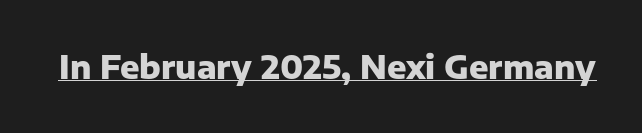
{"serif": "no", "italic": "no", "bold": "yes", "weight": "heavy", "width": "normal", "stroke_contrast": "low", "x_height": "medium", "monospaced": "no", "underline": "yes", "letter_spacing": "normal", "letter_spacing_em": 0.0, "glyph_px": 32}
